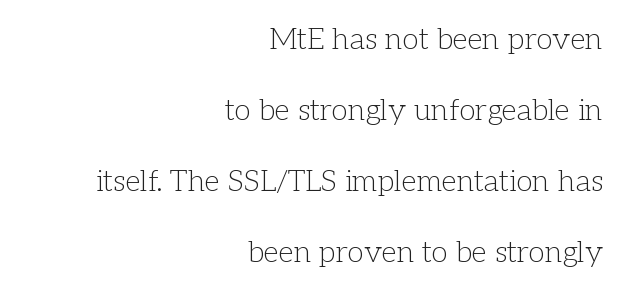
Q: Is the text bold? A: No.
Q: Is the text italic (slanted)? A: No, it is upright.
Q: Is the typeface a serif or a sans-serif typeface? A: Serif.
Q: Is the text underlined? A: No.
Q: How is the paragraph aligned? A: Right-aligned.
Q: Is the spacing between letters normal or unusually wide? A: Normal.
Q: Is the spacing between lines tight, normal or loose? A: Loose.
Q: Width (condensed, normal, or wide)? A: Normal.
Q: Stroke contrast? A: Low.
Q: x-height? A: Medium.
Q: Monospaced? A: No.
